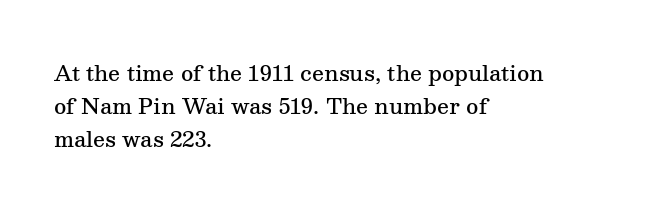
The image shows 21 px text type, upright; set left-aligned, normal line spacing (1.57x), normal letter spacing, not underlined.
